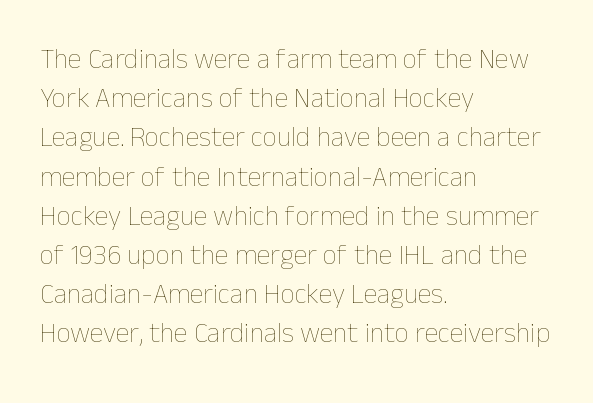
Anything drawn beneath the words? Only blank space. These lines are set flush left with a ragged right edge. Is the type heavy? It reads as light-to-regular instead. Do the characters align in a grid? No, the font is proportional. The type sits square on the baseline with zero lean.
